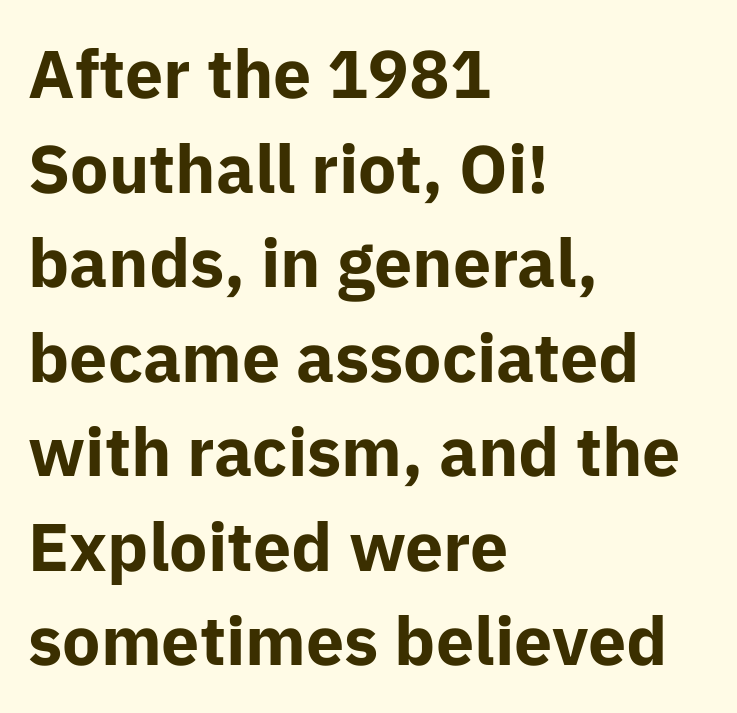
Each line starts at the same left margin while the right side varies. A roman cut, with each character standing at attention. Reading down the column, the eye jumps a familiar distance to each next line. Stroke terminals: plain, sans-serif. The space directly below the letters is spotless. The strokes are fattened all the way to bold.
